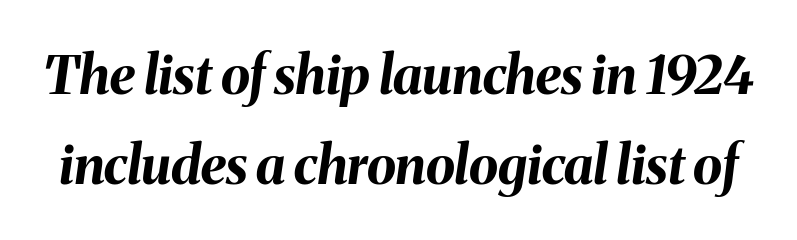
Q: Is the text bold? A: Yes.
Q: Is the text italic (slanted)? A: Yes, it leans right by about 8 degrees.
Q: Is the text underlined? A: No.
Q: Is the spacing between letters normal or unusually wide? A: Normal.
Q: Is the spacing between lines tight, normal or loose? A: Normal.
Q: Width (condensed, normal, or wide)? A: Normal.
Q: Stroke contrast? A: Medium.
Q: x-height? A: Medium.
Q: Monospaced? A: No.
